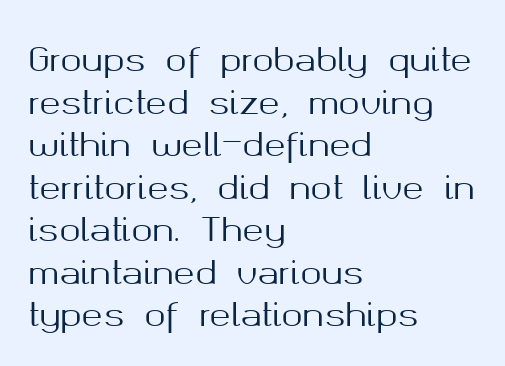
The image shows 32 px sans-serif type, upright; set left-aligned, normal line spacing (1.33x), normal letter spacing, not underlined; medium stroke contrast and a medium x-height.
